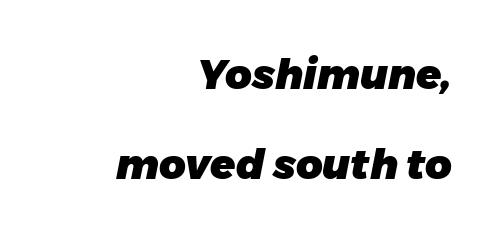
Q: Is the text bold? A: Yes.
Q: Is the typeface a serif or a sans-serif typeface? A: Sans-serif.
Q: Is the text underlined? A: No.
Q: How is the paragraph aligned? A: Right-aligned.
Q: Is the spacing between letters normal or unusually wide? A: Normal.
Q: Is the spacing between lines tight, normal or loose? A: Loose.
Q: Width (condensed, normal, or wide)? A: Normal.
Q: Stroke contrast? A: Low.
Q: x-height? A: Large.
Q: Monospaced? A: No.
